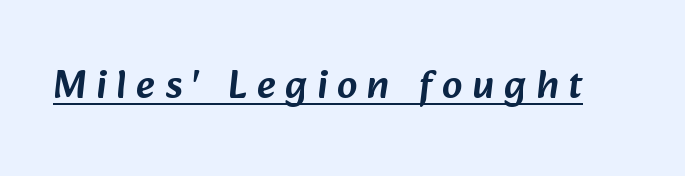
Q: Is the typeface a serif or a sans-serif typeface? A: Sans-serif.
Q: Is the text underlined? A: Yes.
Q: Is the spacing between letters normal or unusually wide? A: Unusually wide.
Q: Width (condensed, normal, or wide)? A: Normal.
Q: Stroke contrast? A: Low.
Q: x-height? A: Medium.
Q: Monospaced? A: No.
